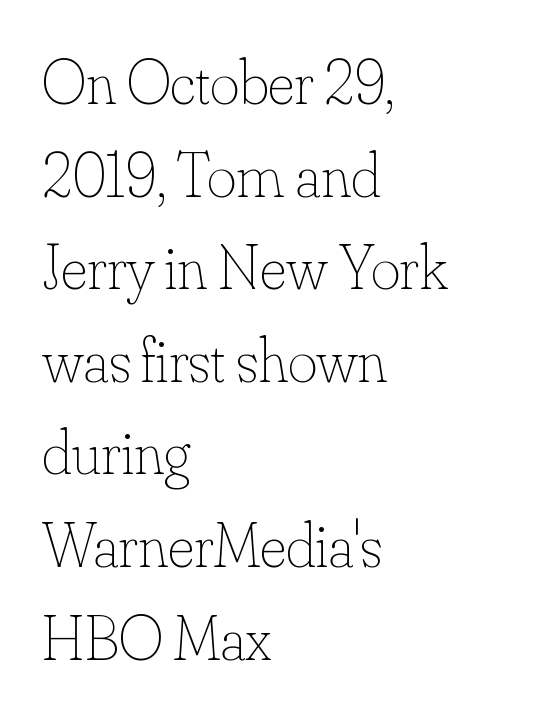
{"italic": "no", "bold": "no", "weight": "thin", "width": "normal", "stroke_contrast": "low", "x_height": "small", "monospaced": "no", "underline": "no", "align": "left", "line_spacing": "normal", "line_spacing_ratio": 1.47, "letter_spacing": "normal", "letter_spacing_em": 0.0, "glyph_px": 63}
